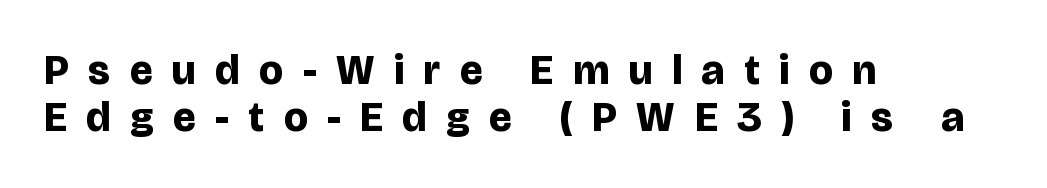
{"serif": "no", "italic": "no", "bold": "yes", "weight": "bold", "width": "normal", "stroke_contrast": "low", "x_height": "large", "monospaced": "no", "underline": "no", "align": "left", "line_spacing": "tight", "line_spacing_ratio": 1.12, "letter_spacing": "wide", "letter_spacing_em": 0.47, "glyph_px": 42}
